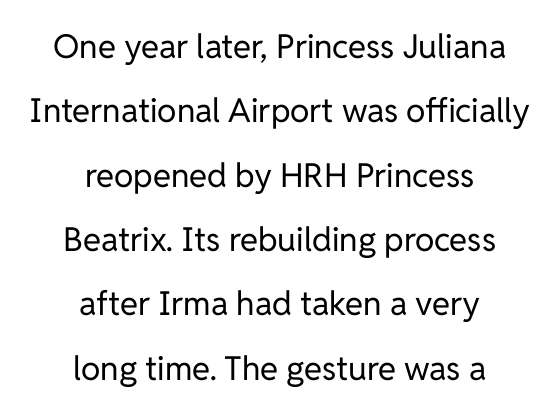
The image shows 33 px regular-weight sans-serif type, upright; set centered, loose line spacing (1.95x), normal letter spacing, not underlined; low stroke contrast and a medium x-height.
